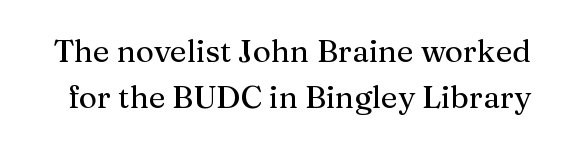
Q: Is the text italic (slanted)? A: No, it is upright.
Q: Is the typeface a serif or a sans-serif typeface? A: Serif.
Q: Is the text underlined? A: No.
Q: Is the spacing between letters normal or unusually wide? A: Normal.
Q: Is the spacing between lines tight, normal or loose? A: Normal.
Q: Width (condensed, normal, or wide)? A: Normal.
Q: Stroke contrast? A: Medium.
Q: x-height? A: Medium.
Q: Monospaced? A: No.
